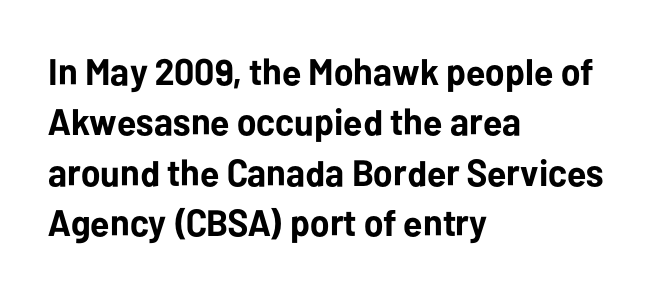
The image shows 37 px bold sans-serif type, upright; set left-aligned, normal line spacing (1.36x), normal letter spacing, not underlined; low stroke contrast and a medium x-height.
